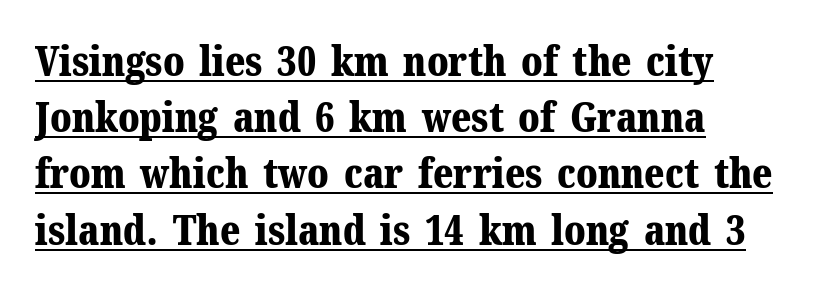
This rendering features underlined lettering. The axis of the letterforms is exactly vertical. The glyphs in this specimen are seriffed. Spacing verdict: proportional, widths tailored to each character. Pretty heavy lettering here — definitely bold.
